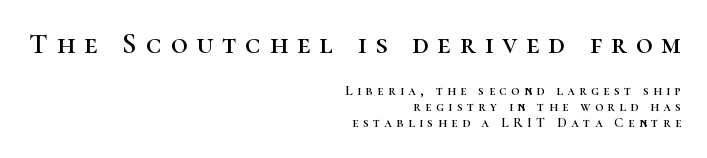
The image shows 29 px serif type, upright; set right-aligned, tight line spacing (1.13x), unusually wide letter spacing (+0.31 em), not underlined; the first (top) block is 2.07x larger; high stroke contrast and a medium x-height.
